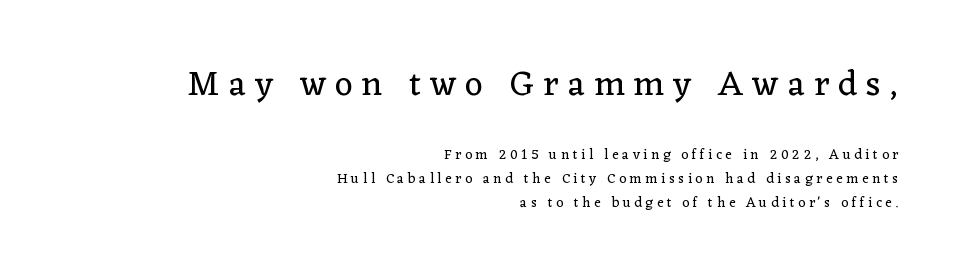
The image shows 35 px regular-weight serif type, upright; set right-aligned, line spacing 1.71x, unusually wide letter spacing (+0.26 em), not underlined; the first (top) block is 2.5x larger; low stroke contrast and a medium x-height.
